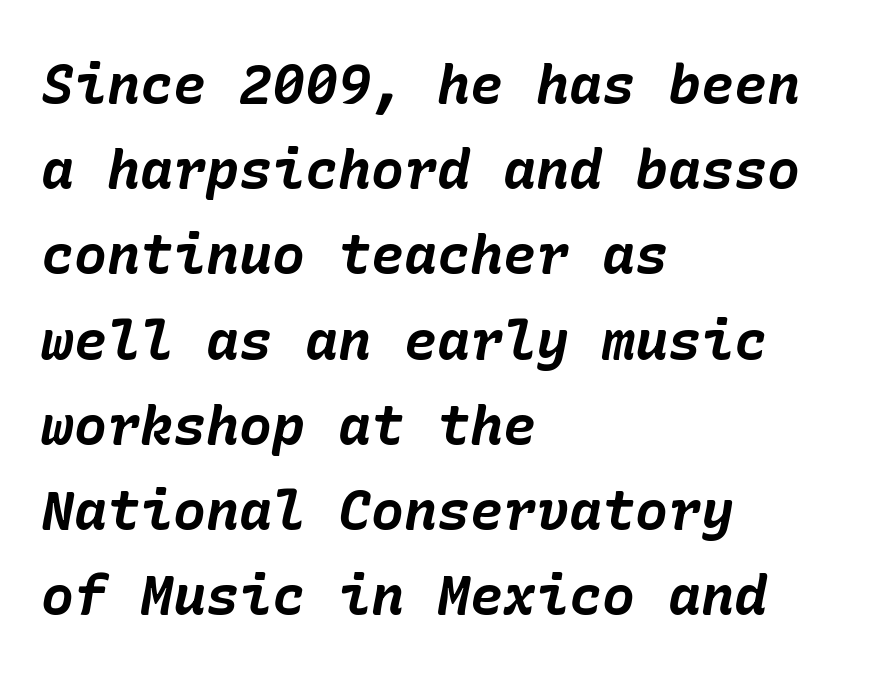
{"italic": "yes", "lean": "right", "slant_degrees": 10, "bold": "yes", "weight": "bold", "width": "normal", "stroke_contrast": "low", "x_height": "medium", "underline": "no", "align": "left", "line_spacing": "normal", "line_spacing_ratio": 1.55, "letter_spacing": "normal", "letter_spacing_em": 0.0, "glyph_px": 55}
